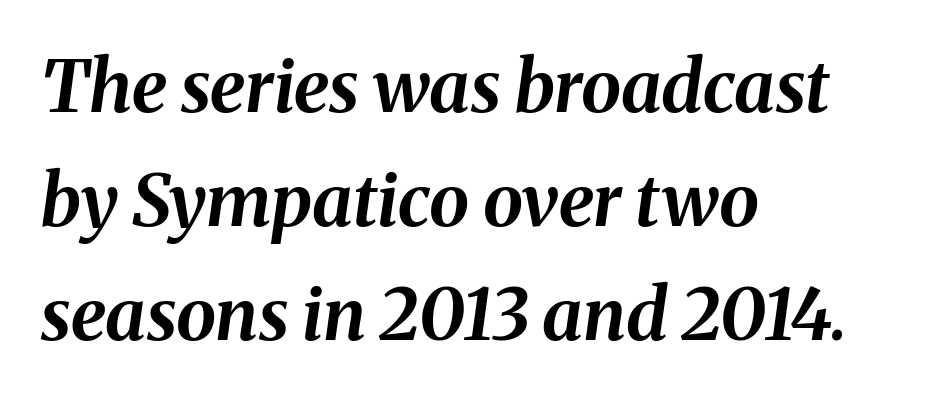
{"italic": "yes", "lean": "right", "slant_degrees": 8, "bold": "yes", "weight": "bold", "width": "normal", "stroke_contrast": "medium", "x_height": "medium", "monospaced": "no", "underline": "no", "align": "left", "line_spacing": "normal", "line_spacing_ratio": 1.58, "letter_spacing": "normal", "letter_spacing_em": 0.0, "glyph_px": 72}
